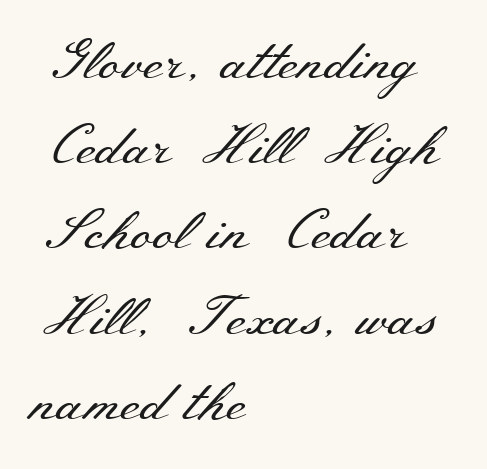
Q: Is the text bold? A: No.
Q: Is the text italic (slanted)? A: Yes.
Q: Is the typeface a serif or a sans-serif typeface? A: Serif.
Q: Is the text underlined? A: No.
Q: How is the paragraph aligned? A: Left-aligned.
Q: Is the spacing between letters normal or unusually wide? A: Normal.
Q: Is the spacing between lines tight, normal or loose? A: Normal.
Q: Width (condensed, normal, or wide)? A: Wide.
Q: Stroke contrast? A: Medium.
Q: x-height? A: Small.
Q: Monospaced? A: No.
